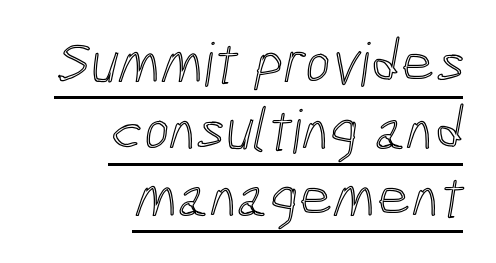
{"width": "condensed", "x_height": "medium", "monospaced": "no", "underline": "yes", "align": "right", "line_spacing": "tight", "line_spacing_ratio": 1.12, "letter_spacing": "normal", "letter_spacing_em": 0.0, "glyph_px": 60}
